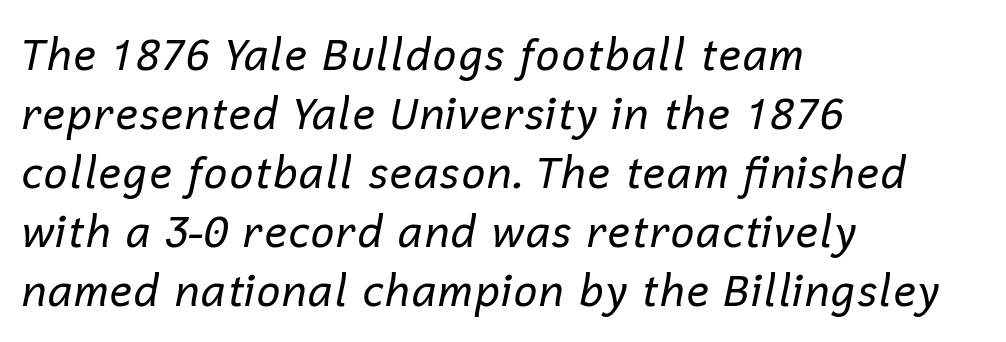
Q: Is the text bold? A: No.
Q: Is the text italic (slanted)? A: Yes, it leans right by about 12 degrees.
Q: Is the text underlined? A: No.
Q: How is the paragraph aligned? A: Left-aligned.
Q: Is the spacing between letters normal or unusually wide? A: Normal.
Q: Is the spacing between lines tight, normal or loose? A: Normal.
Q: Width (condensed, normal, or wide)? A: Normal.
Q: Stroke contrast? A: Low.
Q: x-height? A: Medium.
Q: Monospaced? A: No.
